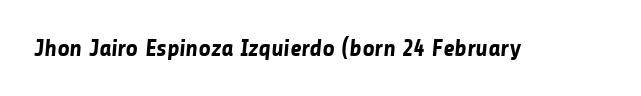
{"bold": "yes", "underline": "no", "letter_spacing": "normal", "letter_spacing_em": 0.0, "glyph_px": 24}
